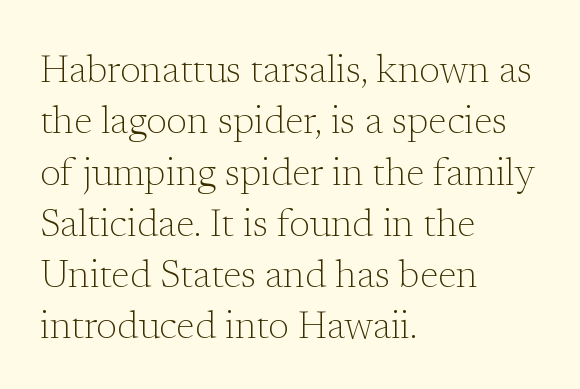
Q: Is the text bold? A: No.
Q: Is the text italic (slanted)? A: No, it is upright.
Q: Is the typeface a serif or a sans-serif typeface? A: Serif.
Q: Is the text underlined? A: No.
Q: How is the paragraph aligned? A: Left-aligned.
Q: Is the spacing between letters normal or unusually wide? A: Normal.
Q: Is the spacing between lines tight, normal or loose? A: Normal.
Q: Width (condensed, normal, or wide)? A: Normal.
Q: Stroke contrast? A: Low.
Q: x-height? A: Medium.
Q: Monospaced? A: No.
